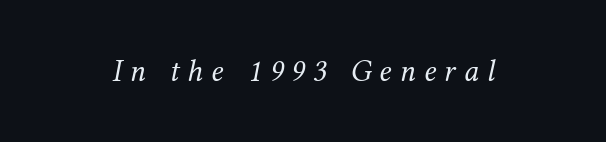
The image shows 31 px regular-weight serif type, italic (leaning right); set unusually wide letter spacing (+0.26 em), not underlined; medium stroke contrast and a medium x-height.
